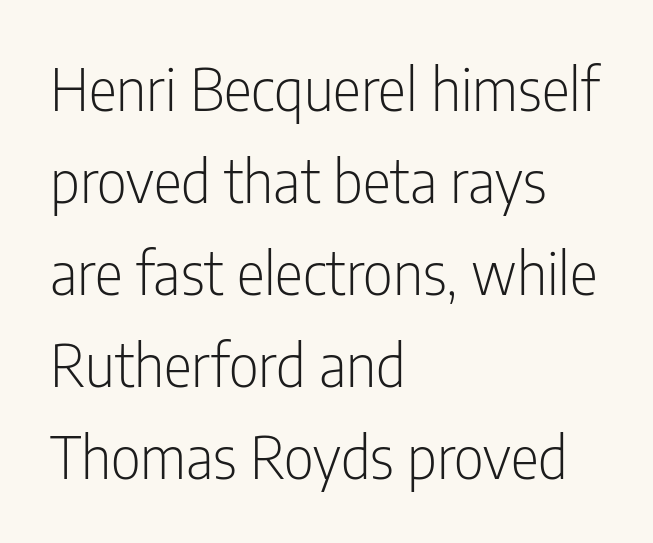
Does the type have serifs? No, each stem ends abruptly. The face looks like a standard text weight, possibly lighter. Interline gaps are of average width in this sample. Line starts are locked; line ends wander. Think of a printed novel: that variable character pitch is what you see here.
